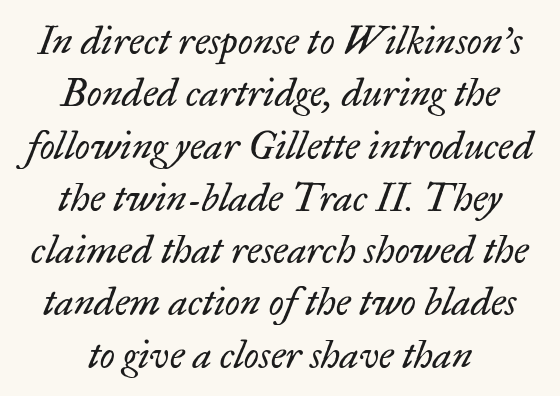
{"serif": "yes", "italic": "yes", "lean": "right", "slant_degrees": 17, "bold": "no", "weight": "regular", "width": "normal", "stroke_contrast": "low", "x_height": "small", "monospaced": "no", "underline": "no", "align": "center", "line_spacing": "normal", "line_spacing_ratio": 1.34, "letter_spacing": "normal", "letter_spacing_em": 0.0, "glyph_px": 39}
